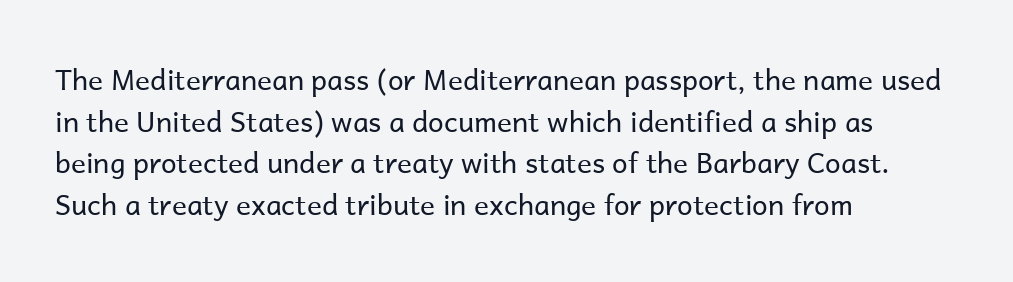
Clear beneath every line of the passage. The rows are spaced the way most documents space them. The tracking reads as untouched default to a designer's eye. The characters are drawn with everyday or finer stroke widths.
